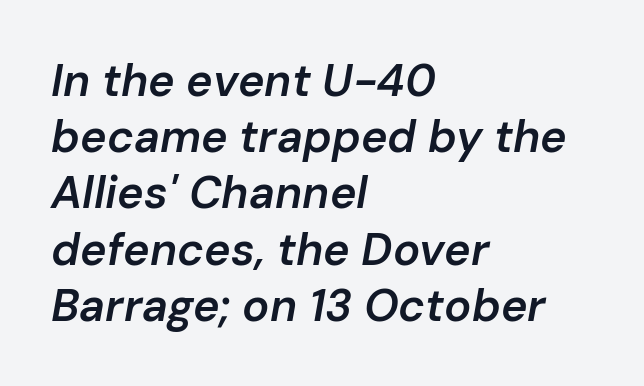
The image shows 45 px semibold type, italic (leaning right); set left-aligned, normal line spacing (1.25x), normal letter spacing, not underlined; low stroke contrast and a medium x-height.
